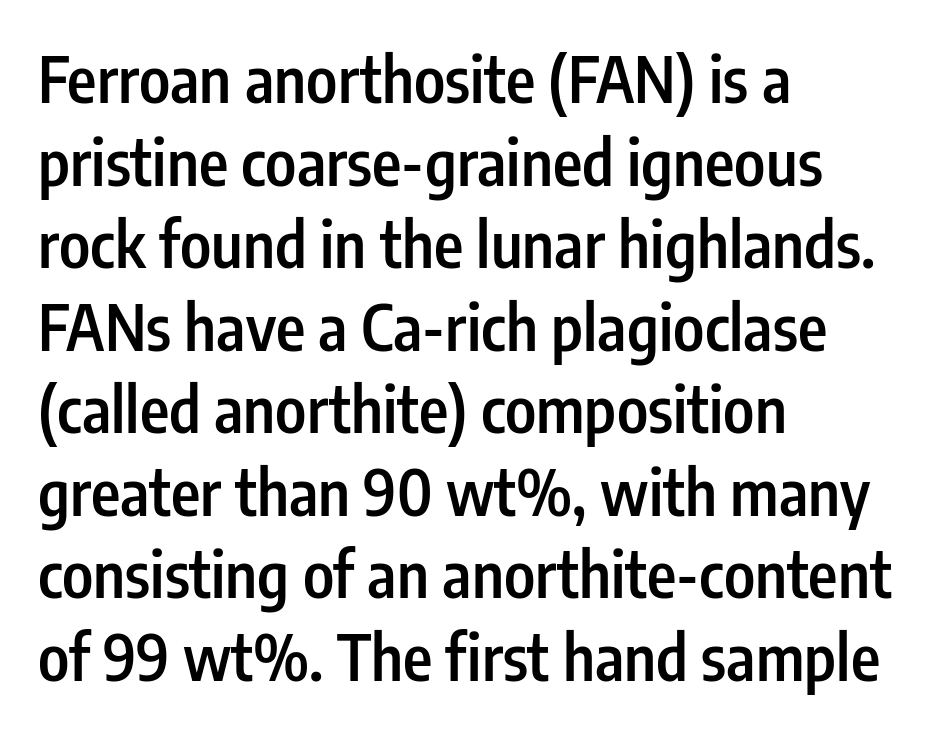
Does the type have serifs? No, each stem ends abruptly. Think of a printed novel: that variable character pitch is what you see here. It's the straight-up-and-down kind of type. The sample has been set in demibold, a notch under bold. Nobody drew a line under any word here. Is the letter spacing exaggerated? No — it looks like the ordinary default.
